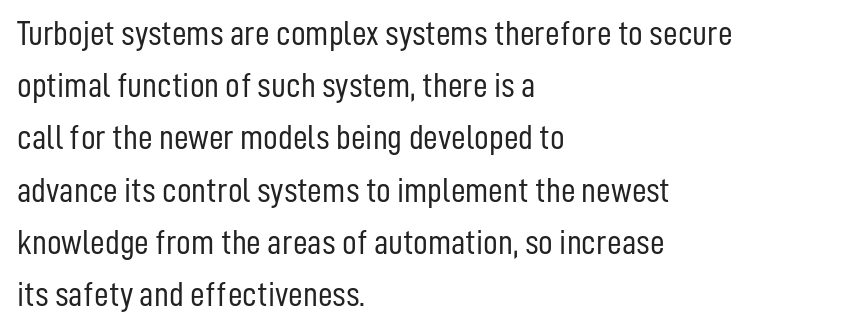
The image shows 36 px light, condensed sans-serif type, upright; set left-aligned, normal line spacing (1.45x), normal letter spacing, not underlined; low stroke contrast and a medium x-height.
